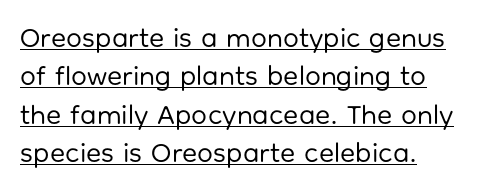
{"serif": "no", "italic": "no", "bold": "no", "weight": "regular", "width": "normal", "stroke_contrast": "low", "x_height": "medium", "monospaced": "no", "underline": "yes", "align": "left", "line_spacing": "normal", "line_spacing_ratio": 1.37, "letter_spacing": "normal", "letter_spacing_em": 0.0, "glyph_px": 28}
